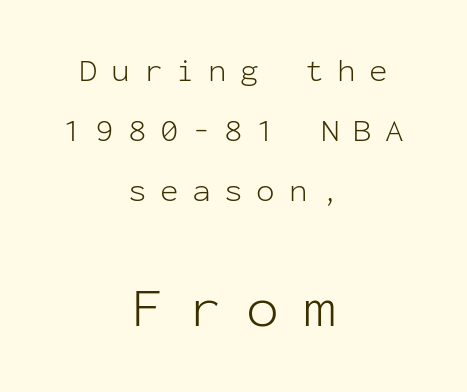
{"serif": "no", "italic": "no", "bold": "no", "weight": "light", "width": "normal", "stroke_contrast": "low", "x_height": "medium", "monospaced": "yes", "underline": "no", "align": "center", "line_spacing": "loose", "line_spacing_ratio": 1.94, "letter_spacing": "wide", "letter_spacing_em": 0.44, "larger_block": "second", "size_ratio": 1.77, "glyph_px": 55}
